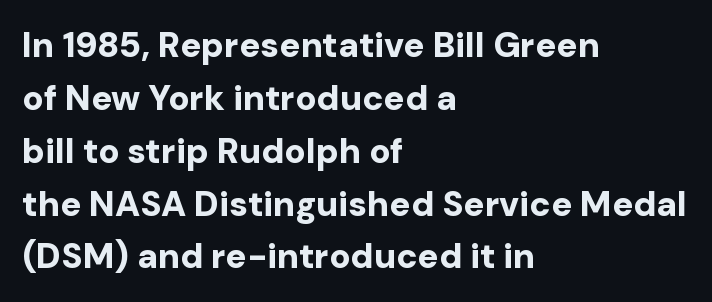
{"serif": "no", "italic": "no", "bold": "yes", "weight": "bold", "width": "normal", "stroke_contrast": "low", "x_height": "medium", "monospaced": "no", "underline": "no", "align": "left", "line_spacing": "normal", "line_spacing_ratio": 1.51, "letter_spacing": "normal", "letter_spacing_em": 0.0, "glyph_px": 35}
